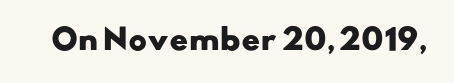
Q: Is the text bold? A: Yes.
Q: Is the typeface a serif or a sans-serif typeface? A: Sans-serif.
Q: Is the text underlined? A: No.
Q: Is the spacing between letters normal or unusually wide? A: Normal.
Q: Width (condensed, normal, or wide)? A: Wide.
Q: Stroke contrast? A: Low.
Q: x-height? A: Small.
Q: Monospaced? A: No.
